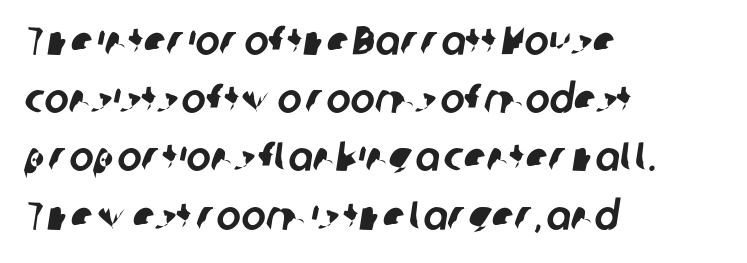
Compared with typical paragraphs, the rows here are spaced about the same. The passage shown has conventional tracking throughout. Varying glyph widths throughout — classic text-font behaviour. This is sans-serif lettering, the kind often seen on screens and signage.
